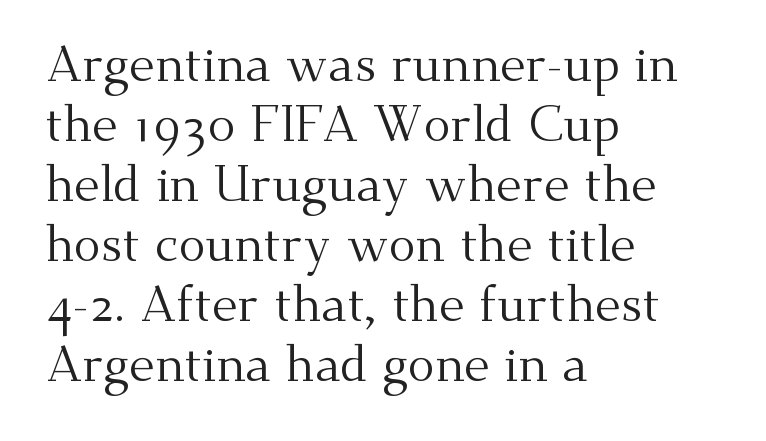
The image shows 50 px regular-weight serif type, upright; set left-aligned, line spacing 1.2x, normal letter spacing, not underlined; medium stroke contrast and a small x-height.
